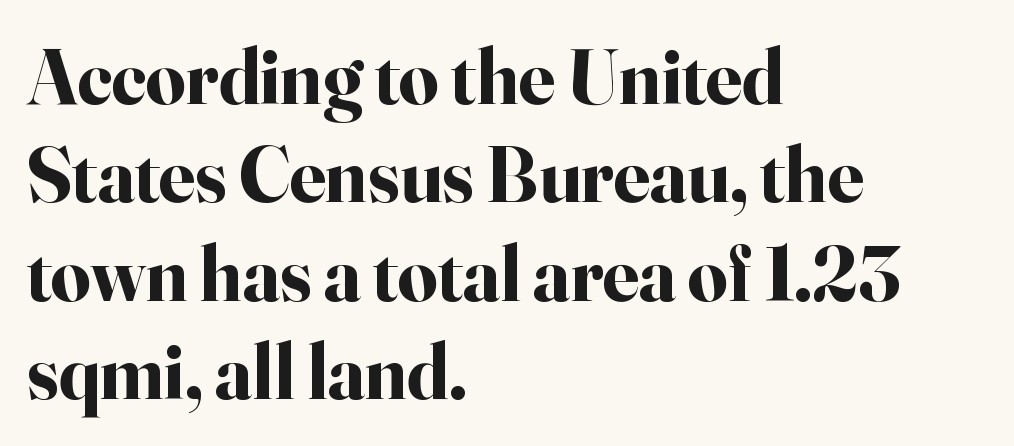
{"serif": "yes", "italic": "no", "bold": "yes", "weight": "bold", "width": "normal", "stroke_contrast": "high", "x_height": "small", "monospaced": "no", "underline": "no", "align": "left", "line_spacing": "normal", "line_spacing_ratio": 1.26, "letter_spacing": "normal", "letter_spacing_em": 0.0, "glyph_px": 78}
